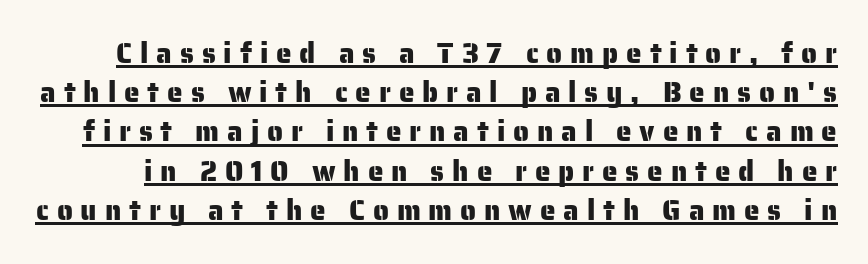
The image shows 28 px sans-serif type, upright; set normal line spacing (1.4x), unusually wide letter spacing (+0.28 em), underlined; low stroke contrast and a medium x-height.
